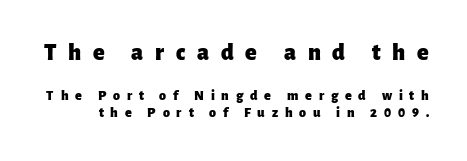
Q: Is the text bold? A: Yes.
Q: Is the text italic (slanted)? A: No, it is upright.
Q: Is the text underlined? A: No.
Q: Is the spacing between letters normal or unusually wide? A: Unusually wide.
Q: Which block of text is set in a larger size, the first (top) or the second (bottom)? A: The first (top) one.
